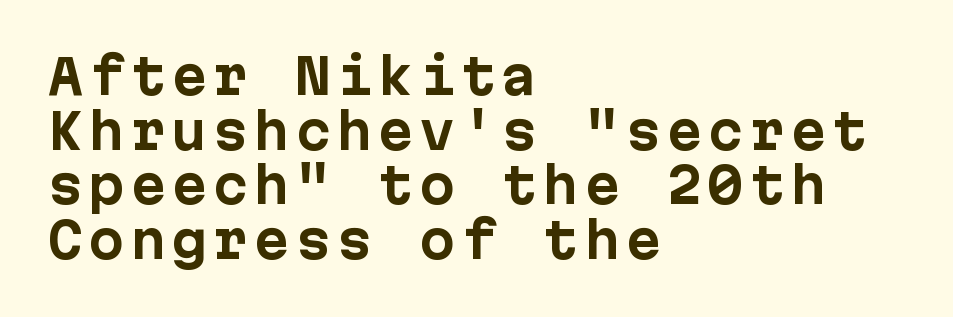
{"serif": "no", "italic": "no", "bold": "yes", "weight": "bold", "width": "normal", "stroke_contrast": "low", "x_height": "medium", "monospaced": "yes", "underline": "no", "align": "left", "line_spacing": "tight", "line_spacing_ratio": 1.14, "glyph_px": 48}
